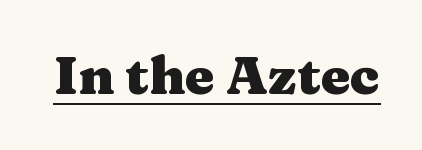
Q: Is the text bold? A: Yes.
Q: Is the text italic (slanted)? A: No, it is upright.
Q: Is the typeface a serif or a sans-serif typeface? A: Serif.
Q: Is the text underlined? A: Yes.
Q: Is the spacing between letters normal or unusually wide? A: Normal.
Q: Width (condensed, normal, or wide)? A: Wide.
Q: Stroke contrast? A: Medium.
Q: x-height? A: Medium.
Q: Monospaced? A: No.
